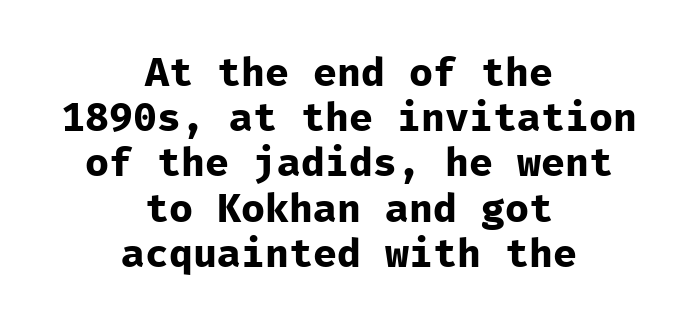
{"serif": "no", "italic": "no", "bold": "yes", "weight": "bold", "width": "normal", "stroke_contrast": "low", "x_height": "medium", "monospaced": "yes", "underline": "no", "align": "center", "line_spacing": "tight", "line_spacing_ratio": 1.13, "letter_spacing": "normal", "letter_spacing_em": 0.0, "glyph_px": 40}
